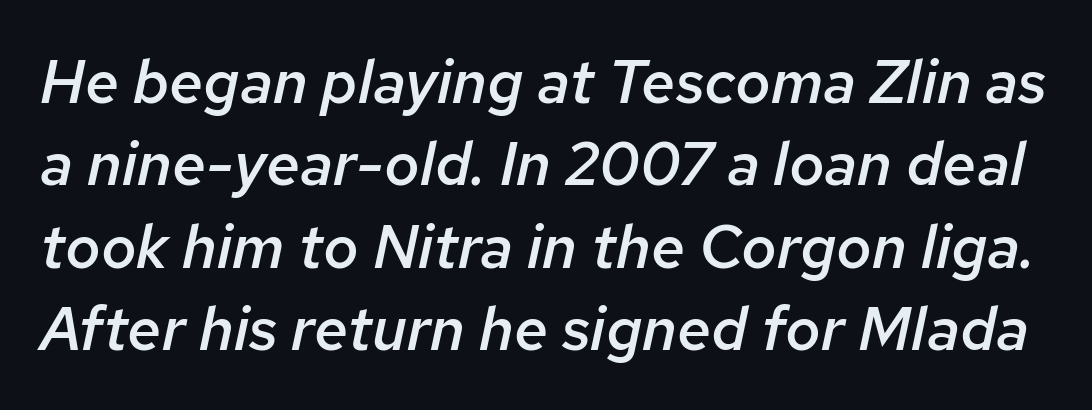
Q: Is the text bold? A: Semi-bold.
Q: Is the text italic (slanted)? A: Yes, it leans right by about 12 degrees.
Q: Is the text underlined? A: No.
Q: Is the spacing between letters normal or unusually wide? A: Normal.
Q: Is the spacing between lines tight, normal or loose? A: Normal.
Q: Width (condensed, normal, or wide)? A: Normal.
Q: Stroke contrast? A: Low.
Q: x-height? A: Medium.
Q: Monospaced? A: No.
